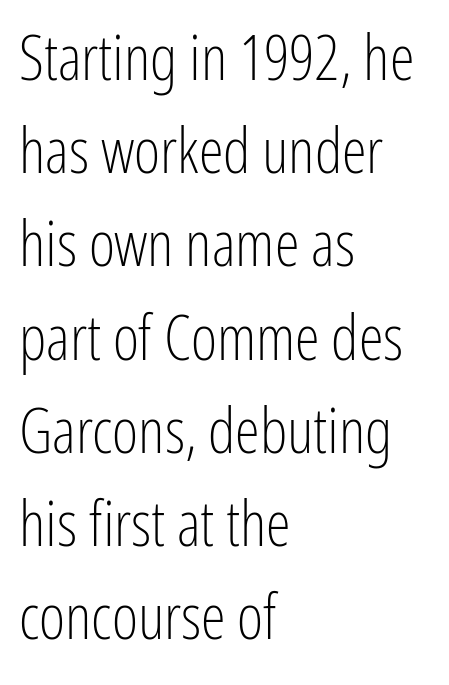
The image shows 63 px light, condensed sans-serif type, upright; set left-aligned, normal line spacing (1.48x), normal letter spacing, not underlined; low stroke contrast and a medium x-height.
